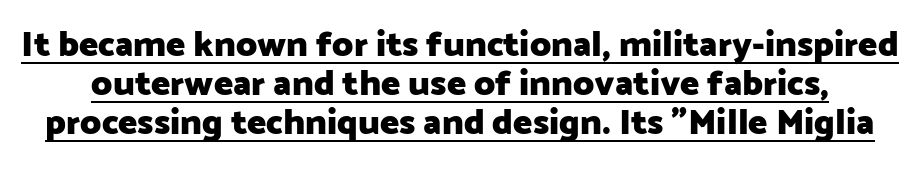
{"serif": "no", "italic": "no", "bold": "yes", "weight": "heavy", "width": "normal", "stroke_contrast": "low", "x_height": "medium", "monospaced": "no", "underline": "yes", "line_spacing": "tight", "line_spacing_ratio": 1.09, "letter_spacing": "normal", "letter_spacing_em": 0.0, "glyph_px": 36}
